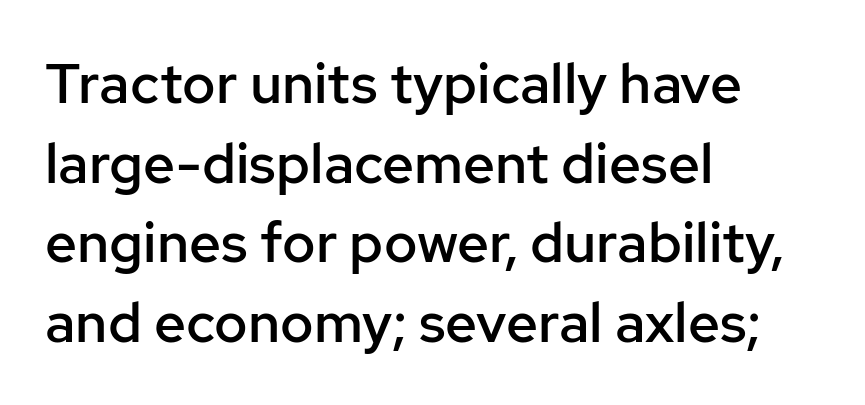
{"serif": "no", "italic": "no", "bold": "semi", "weight": "semibold", "width": "normal", "stroke_contrast": "low", "x_height": "medium", "monospaced": "no", "underline": "no", "align": "left", "line_spacing": "normal", "line_spacing_ratio": 1.42, "letter_spacing": "normal", "letter_spacing_em": 0.0, "glyph_px": 56}
